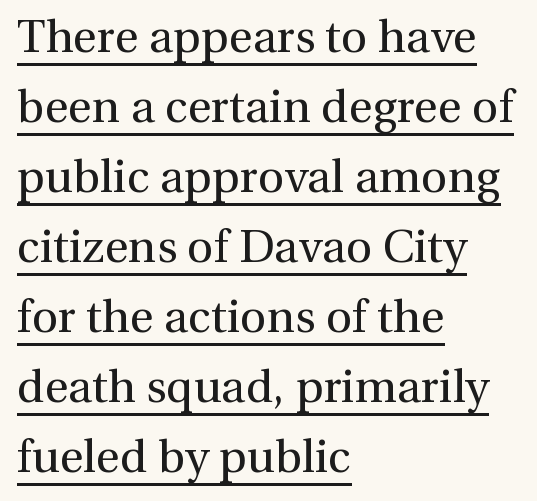
Q: Is the text bold? A: No.
Q: Is the text italic (slanted)? A: No, it is upright.
Q: Is the typeface a serif or a sans-serif typeface? A: Serif.
Q: Is the text underlined? A: Yes.
Q: How is the paragraph aligned? A: Left-aligned.
Q: Is the spacing between letters normal or unusually wide? A: Normal.
Q: Is the spacing between lines tight, normal or loose? A: Normal.
Q: Width (condensed, normal, or wide)? A: Normal.
Q: x-height? A: Medium.
Q: Monospaced? A: No.
